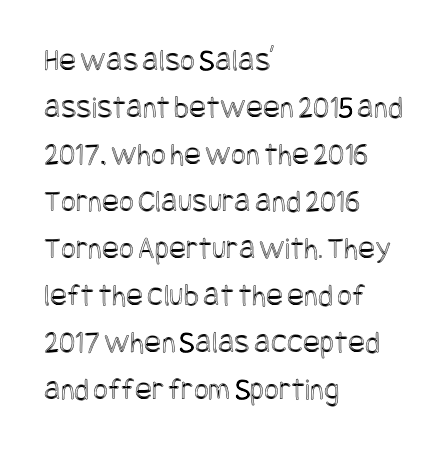
{"italic": "no", "width": "condensed", "x_height": "large", "underline": "no", "align": "left", "line_spacing": "normal", "line_spacing_ratio": 1.47, "letter_spacing": "normal", "letter_spacing_em": 0.0, "glyph_px": 32}
